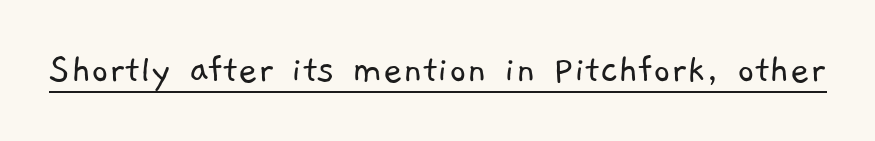
Q: Is the text bold? A: No.
Q: Is the typeface a serif or a sans-serif typeface? A: Sans-serif.
Q: Is the text underlined? A: Yes.
Q: Is the spacing between letters normal or unusually wide? A: Normal.
Q: Width (condensed, normal, or wide)? A: Normal.
Q: Stroke contrast? A: Low.
Q: x-height? A: Medium.
Q: Monospaced? A: No.
